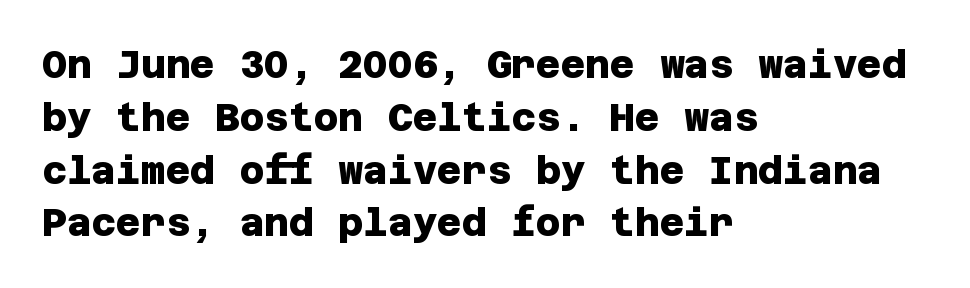
Typographically, this falls in the sans-serif category. Students, observe: this is what conventionally led text looks like. Plenty of ink on the page — the face is bold. You could call the tracking neutral — neither tight nor loose.
